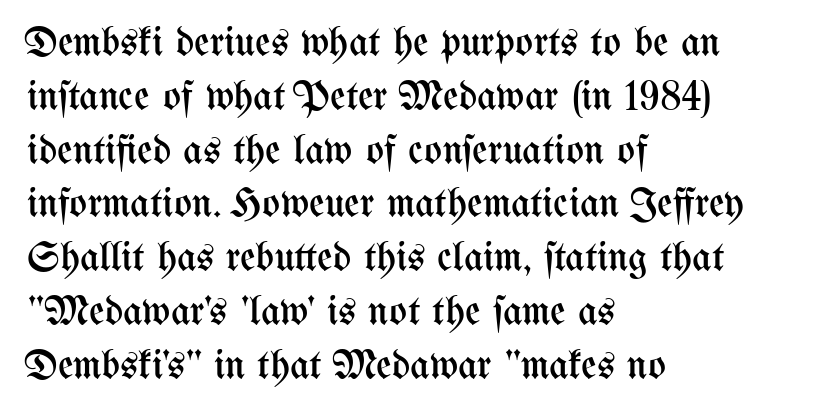
The image shows 42 px regular-weight, condensed type, upright; set left-aligned, normal line spacing (1.28x), normal letter spacing, not underlined; medium stroke contrast and a medium x-height.
